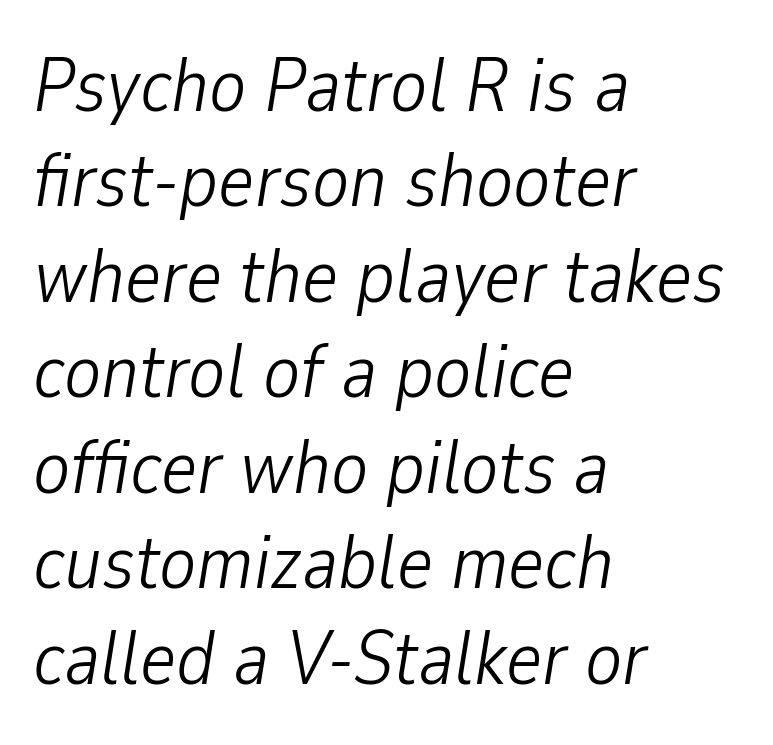
Yep, that's italic — everything's leaning. Spacing verdict: proportional, widths tailored to each character. Anything drawn beneath the words? Only blank space. Horizontally, the lines are justified to the leading edge only.
